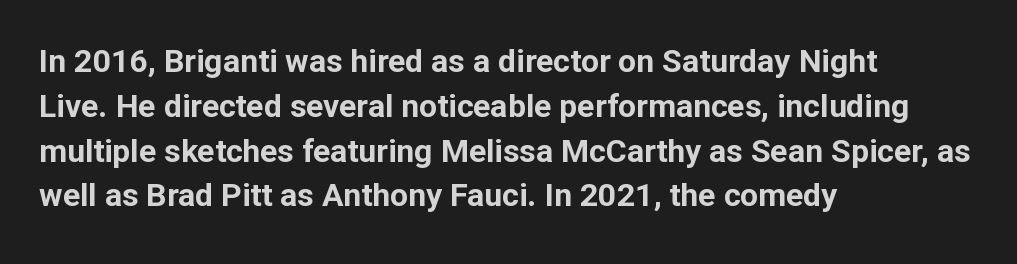
Q: Is the text bold? A: Yes.
Q: Is the text italic (slanted)? A: No, it is upright.
Q: Is the typeface a serif or a sans-serif typeface? A: Sans-serif.
Q: Is the text underlined? A: No.
Q: How is the paragraph aligned? A: Left-aligned.
Q: Is the spacing between letters normal or unusually wide? A: Normal.
Q: Is the spacing between lines tight, normal or loose? A: Normal.
Q: Width (condensed, normal, or wide)? A: Normal.
Q: Stroke contrast? A: Low.
Q: x-height? A: Medium.
Q: Monospaced? A: No.
